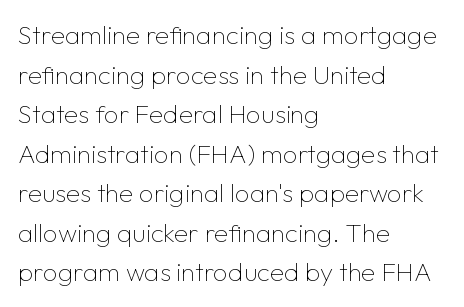
The image shows 26 px text type, upright; set left-aligned, normal line spacing (1.52x), normal letter spacing, not underlined.
